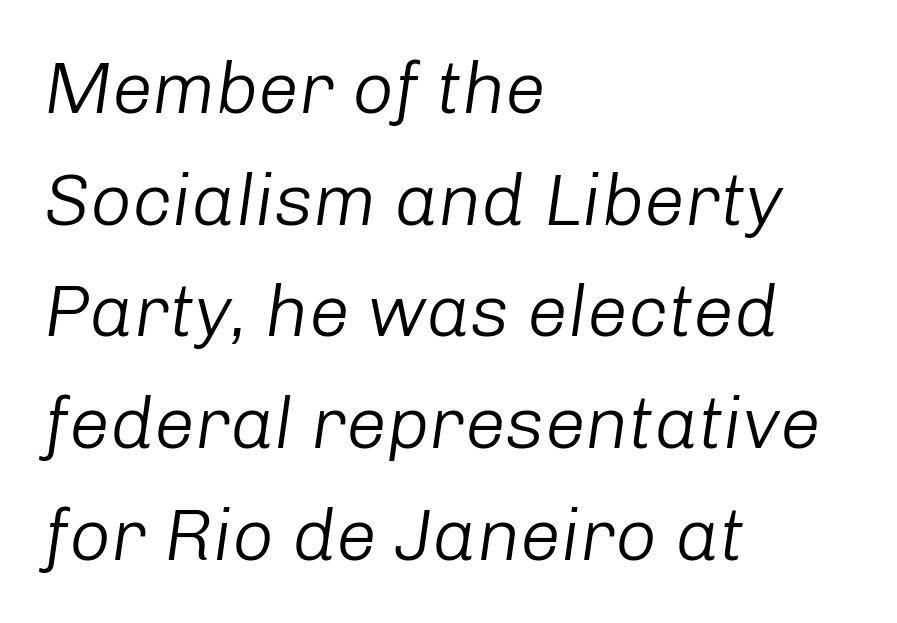
The image shows 73 px light type, italic (leaning right); set left-aligned, normal line spacing (1.53x), normal letter spacing, not underlined; low stroke contrast and a medium x-height.
